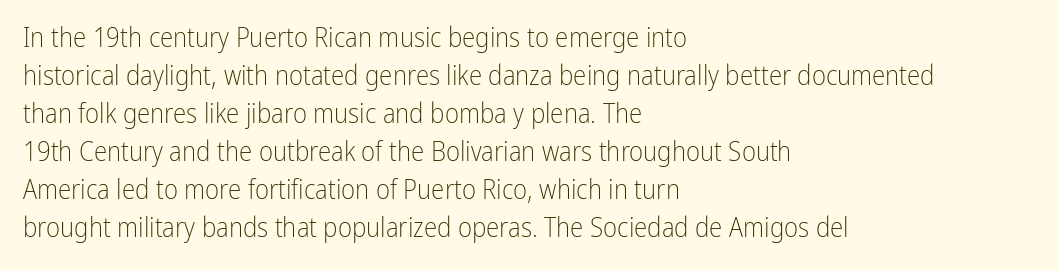
{"italic": "no", "bold": "no", "underline": "no", "align": "left", "line_spacing": "normal", "line_spacing_ratio": 1.41, "letter_spacing": "normal", "letter_spacing_em": 0.0, "glyph_px": 27}
